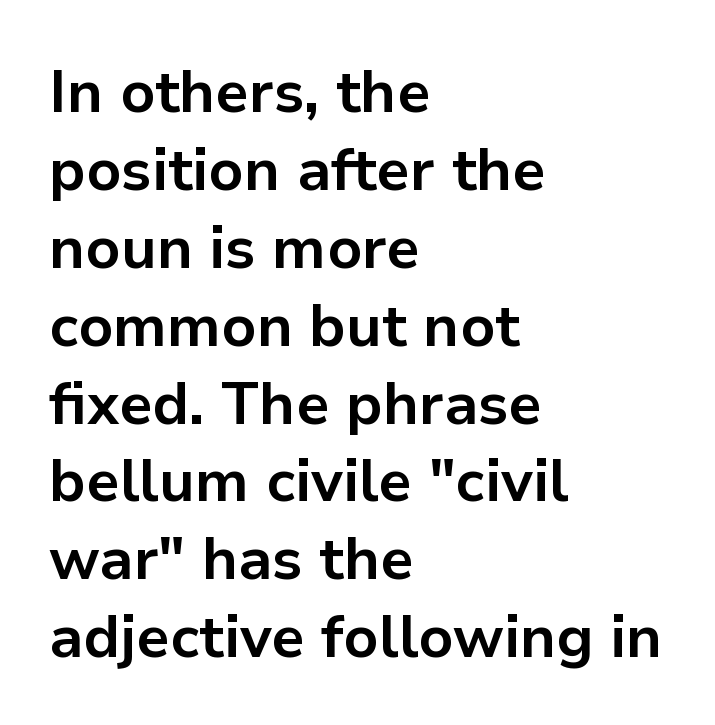
{"serif": "no", "italic": "no", "bold": "yes", "weight": "bold", "width": "normal", "stroke_contrast": "low", "x_height": "medium", "monospaced": "no", "underline": "no", "align": "left", "line_spacing": "normal", "line_spacing_ratio": 1.32, "letter_spacing": "normal", "letter_spacing_em": 0.0, "glyph_px": 59}
